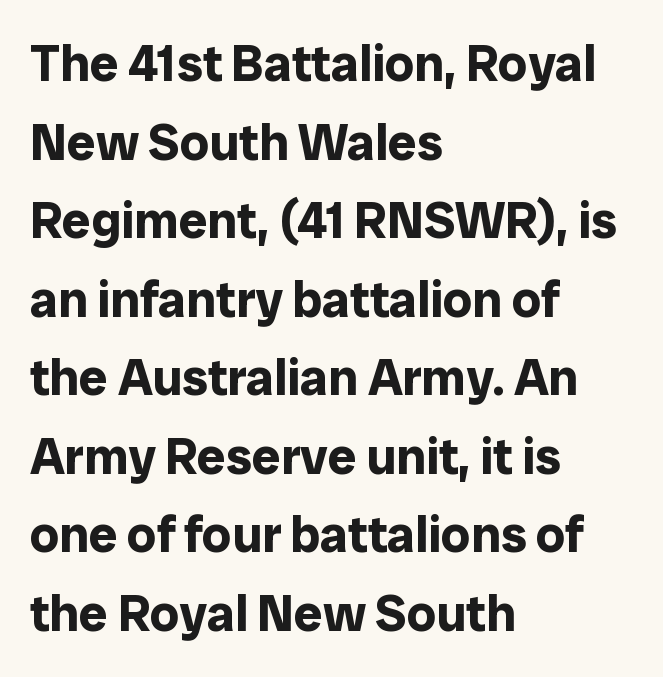
Check under the words: just untouched page. Do the letters lean? They stand straight. Teacher's note: observe the even left margin — that is flush-left alignment. In terms of letterform style, serifs are entirely absent.
